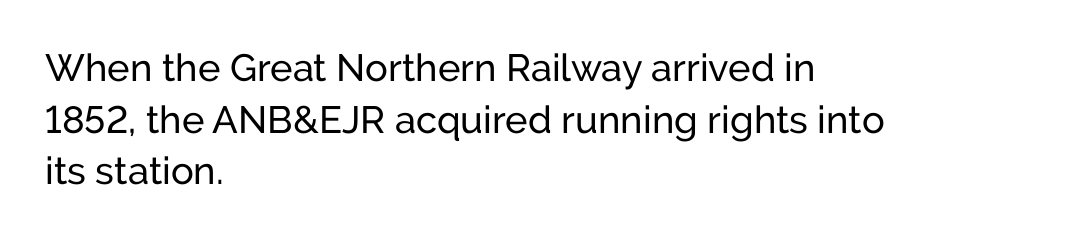
Q: Is the text italic (slanted)? A: No, it is upright.
Q: Is the typeface a serif or a sans-serif typeface? A: Sans-serif.
Q: Is the text underlined? A: No.
Q: How is the paragraph aligned? A: Left-aligned.
Q: Is the spacing between letters normal or unusually wide? A: Normal.
Q: Is the spacing between lines tight, normal or loose? A: Normal.
Q: Width (condensed, normal, or wide)? A: Normal.
Q: Stroke contrast? A: Low.
Q: x-height? A: Medium.
Q: Monospaced? A: No.
